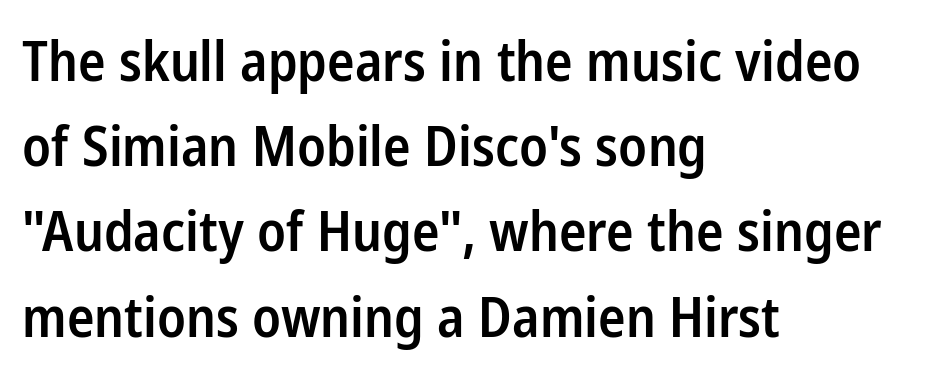
Q: Is the text bold? A: Semi-bold.
Q: Is the text italic (slanted)? A: No, it is upright.
Q: Is the typeface a serif or a sans-serif typeface? A: Sans-serif.
Q: Is the text underlined? A: No.
Q: How is the paragraph aligned? A: Left-aligned.
Q: Is the spacing between letters normal or unusually wide? A: Normal.
Q: Is the spacing between lines tight, normal or loose? A: Normal.
Q: Width (condensed, normal, or wide)? A: Condensed.
Q: Stroke contrast? A: Low.
Q: x-height? A: Medium.
Q: Monospaced? A: No.
